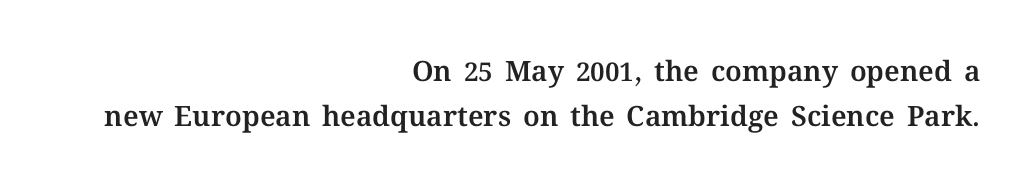
Q: Is the text italic (slanted)? A: No, it is upright.
Q: Is the text underlined? A: No.
Q: How is the paragraph aligned? A: Right-aligned.
Q: Is the spacing between letters normal or unusually wide? A: Normal.
Q: Is the spacing between lines tight, normal or loose? A: Normal.
Q: Width (condensed, normal, or wide)? A: Normal.
Q: Stroke contrast? A: Medium.
Q: x-height? A: Medium.
Q: Monospaced? A: No.
